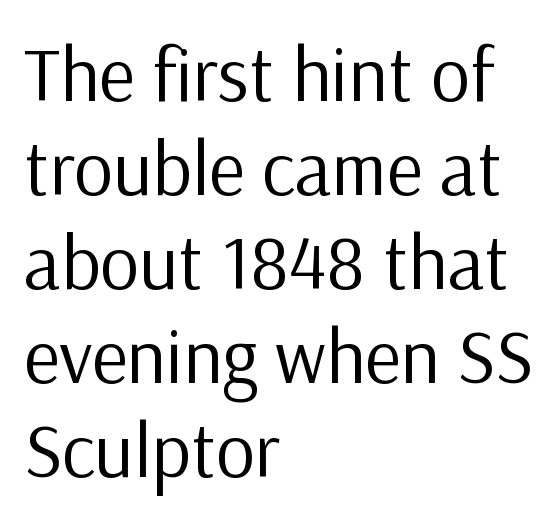
{"serif": "no", "italic": "no", "bold": "no", "weight": "regular", "width": "normal", "stroke_contrast": "low", "x_height": "medium", "monospaced": "no", "underline": "no", "align": "left", "line_spacing_ratio": 1.22, "letter_spacing": "normal", "letter_spacing_em": 0.0, "glyph_px": 77}
